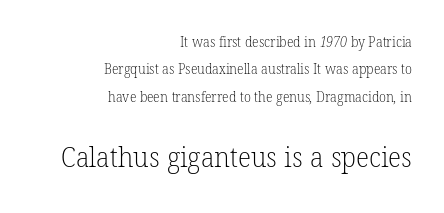
Q: Is the text bold? A: No.
Q: Is the typeface a serif or a sans-serif typeface? A: Serif.
Q: Is the text underlined? A: No.
Q: How is the paragraph aligned? A: Right-aligned.
Q: Is the spacing between letters normal or unusually wide? A: Normal.
Q: Is the spacing between lines tight, normal or loose? A: Loose.
Q: Which block of text is set in a larger size, the first (top) or the second (bottom)? A: The second (bottom) one.
Q: Width (condensed, normal, or wide)? A: Normal.
Q: Stroke contrast? A: Low.
Q: x-height? A: Medium.
Q: Monospaced? A: No.
